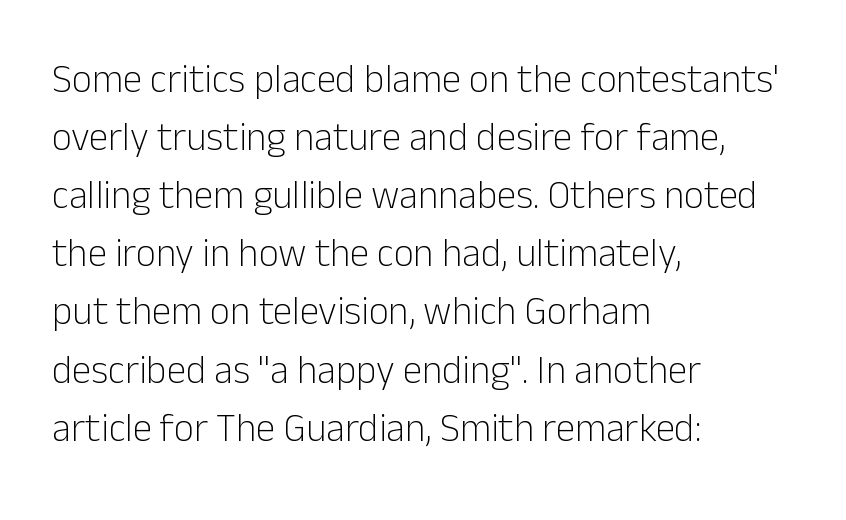
Regarding serifs, this sample does without them. Nobody drew a line under any word here. Think of a printed novel: that variable character pitch is what you see here. Heaviness? Minimal to ordinary, like unemphasized prose. The rag falls on the right side of this text block.
